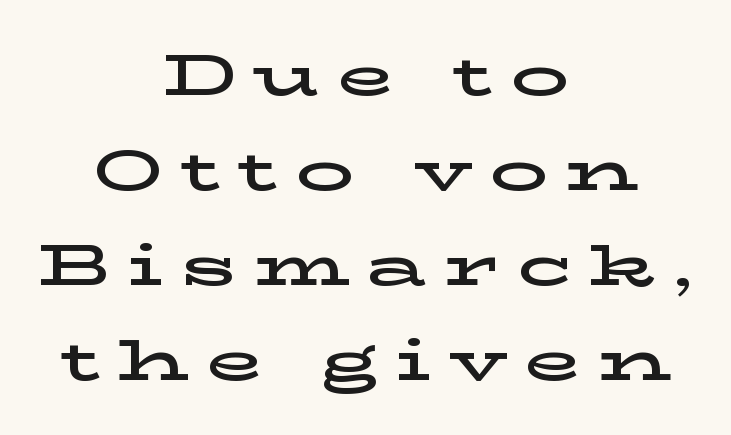
Q: Is the text italic (slanted)? A: No, it is upright.
Q: Is the typeface a serif or a sans-serif typeface? A: Serif.
Q: Is the text underlined? A: No.
Q: How is the paragraph aligned? A: Centered.
Q: Is the spacing between letters normal or unusually wide? A: Unusually wide.
Q: Is the spacing between lines tight, normal or loose? A: Normal.
Q: Width (condensed, normal, or wide)? A: Wide.
Q: Stroke contrast? A: Low.
Q: x-height? A: Medium.
Q: Monospaced? A: No.
